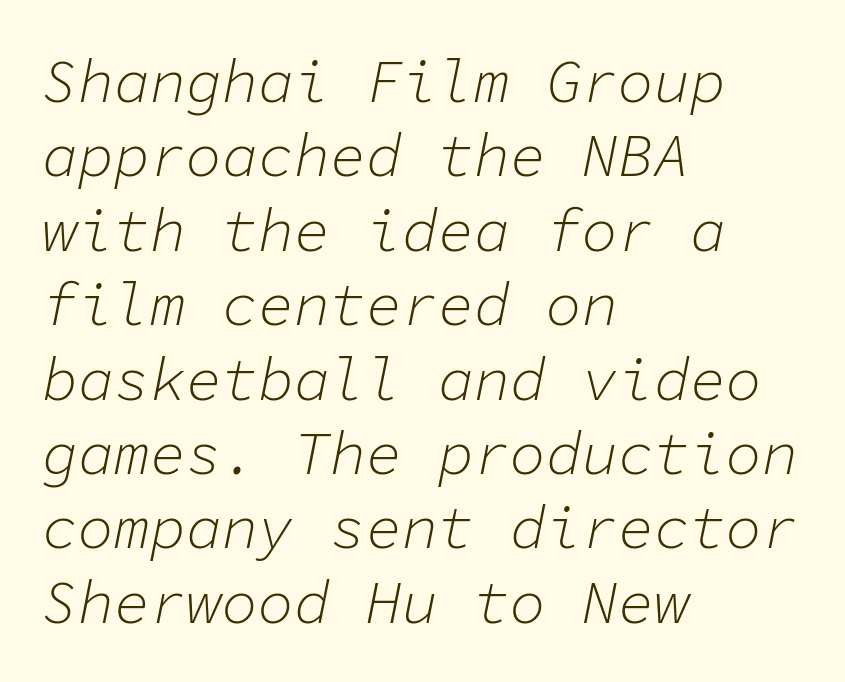
Q: Is the text bold? A: No.
Q: Is the text italic (slanted)? A: Yes, it leans right by about 11 degrees.
Q: Is the text underlined? A: No.
Q: How is the paragraph aligned? A: Left-aligned.
Q: Is the spacing between letters normal or unusually wide? A: Normal.
Q: Width (condensed, normal, or wide)? A: Normal.
Q: Stroke contrast? A: Low.
Q: x-height? A: Medium.
Q: Monospaced? A: Yes.
